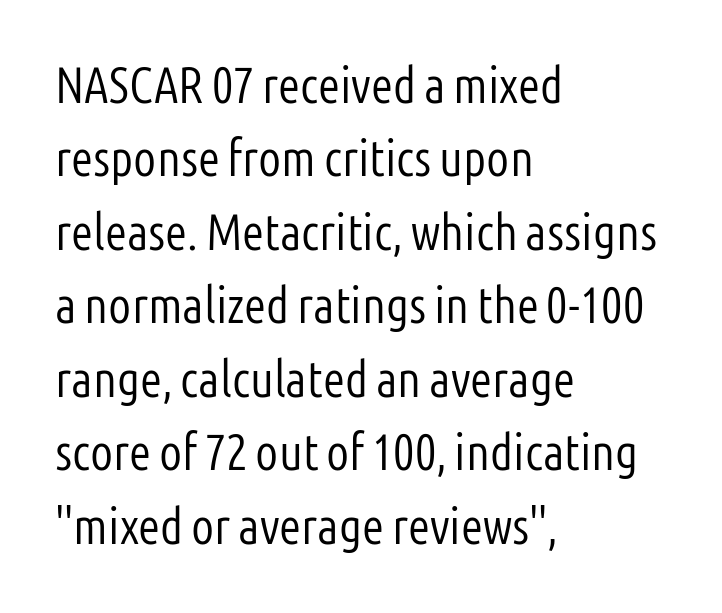
{"serif": "no", "italic": "no", "bold": "no", "weight": "light", "width": "condensed", "stroke_contrast": "low", "x_height": "medium", "monospaced": "no", "underline": "no", "align": "left", "line_spacing": "normal", "line_spacing_ratio": 1.44, "letter_spacing": "normal", "letter_spacing_em": 0.0, "glyph_px": 51}
